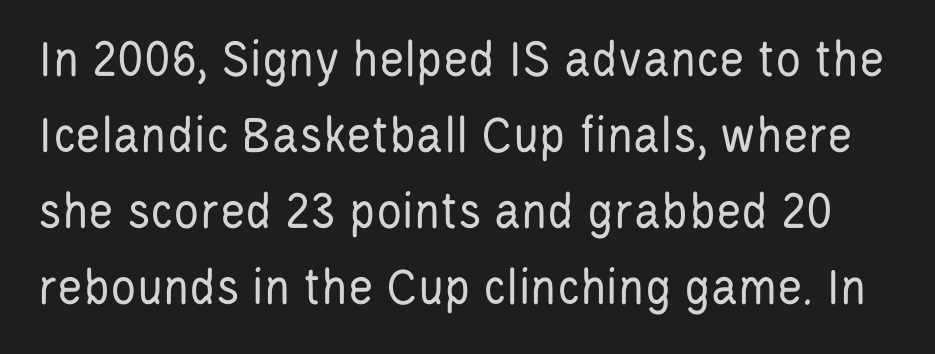
A typesetter would call this proportional, since set widths differ per character. The designer left line spacing at the default. The string is rendered with underlining switched off. Rendered with straight, roman letterforms. Look at the tracking — it's just the regular setting, nothing added.
